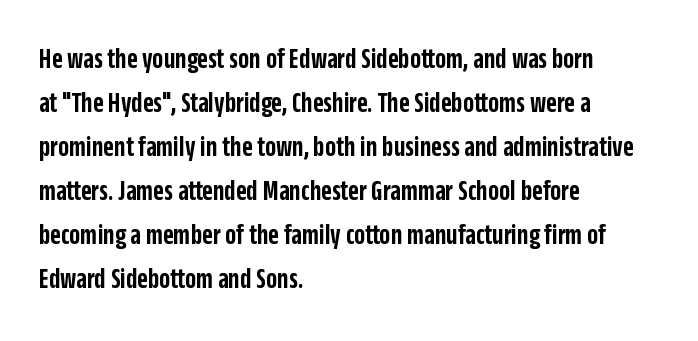
Caption: multi-line text, flush left, ragged right. Short note: letters normally spaced. The passage shown is typed in a proportional face where columns would drift. Set as a demibold, roughly 600 on the weight scale. The font's upright variant was chosen for this text. A typesetter would label this face a sans.
